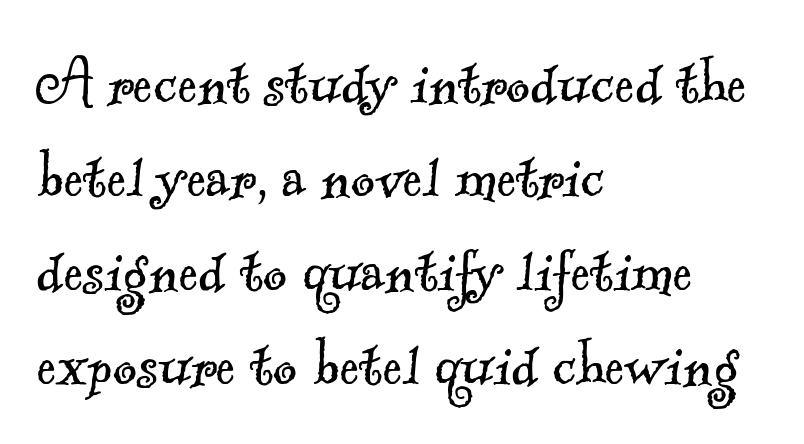
The image shows 74 px light serif type; set left-aligned, normal line spacing (1.27x), normal letter spacing, not underlined; a small x-height.
